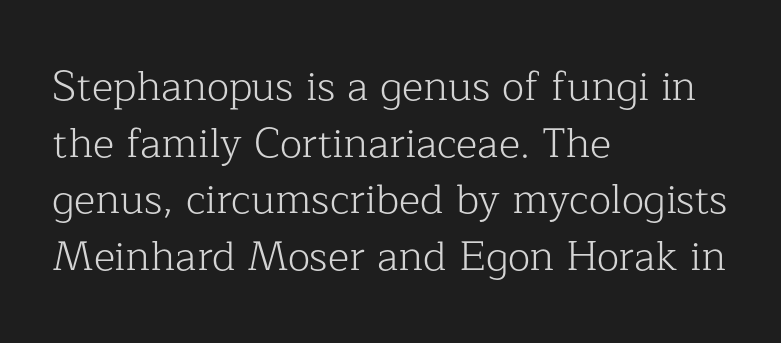
A typesetter would call this proportional, since set widths differ per character. The passage shown is not underscored anywhere. Notice how the passage keeps a crisp vertical edge on the left only. A typesetter would call this leading conventional body-copy spacing. The specimen reads as upright at a glance. Regarding serifs, this sample has them.
